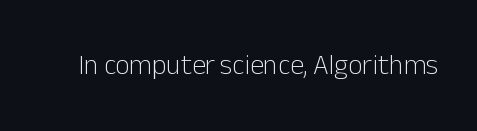
The letters stand straight up with perfectly vertical stems. Decoration check: the copy has no underline. Weight: not bold — regular or lighter. Letter spacing: default.
